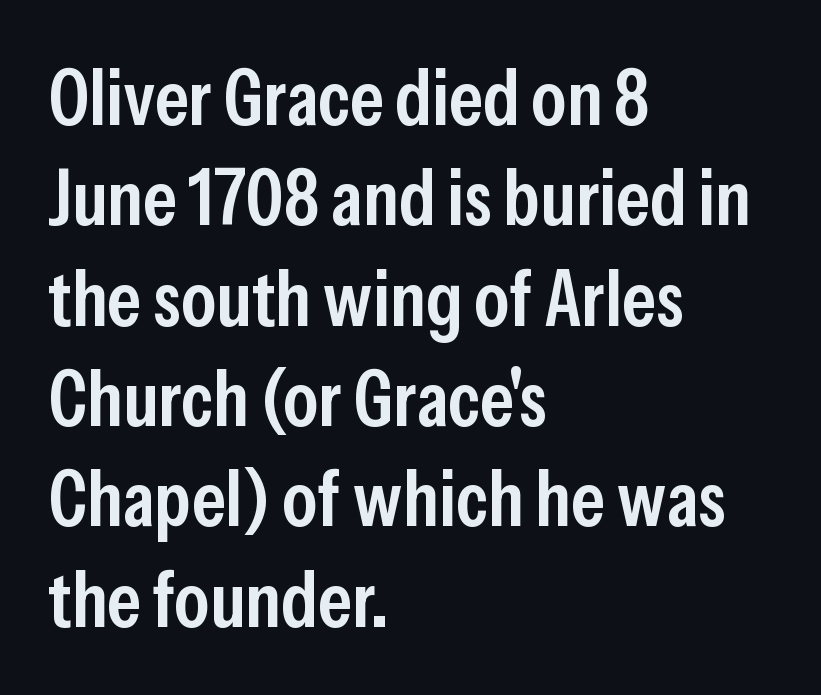
The image shows 79 px semibold, condensed sans-serif type, upright; set left-aligned, normal line spacing (1.27x), normal letter spacing, not underlined; low stroke contrast and a medium x-height.
